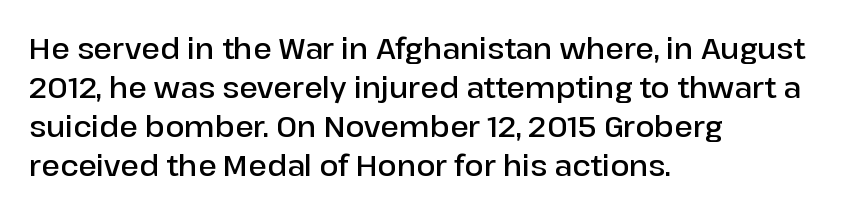
{"serif": "no", "italic": "no", "bold": "semi", "weight": "semibold", "width": "normal", "stroke_contrast": "low", "x_height": "medium", "monospaced": "no", "underline": "no", "align": "left", "line_spacing": "normal", "line_spacing_ratio": 1.39, "letter_spacing": "normal", "letter_spacing_em": 0.0, "glyph_px": 28}
